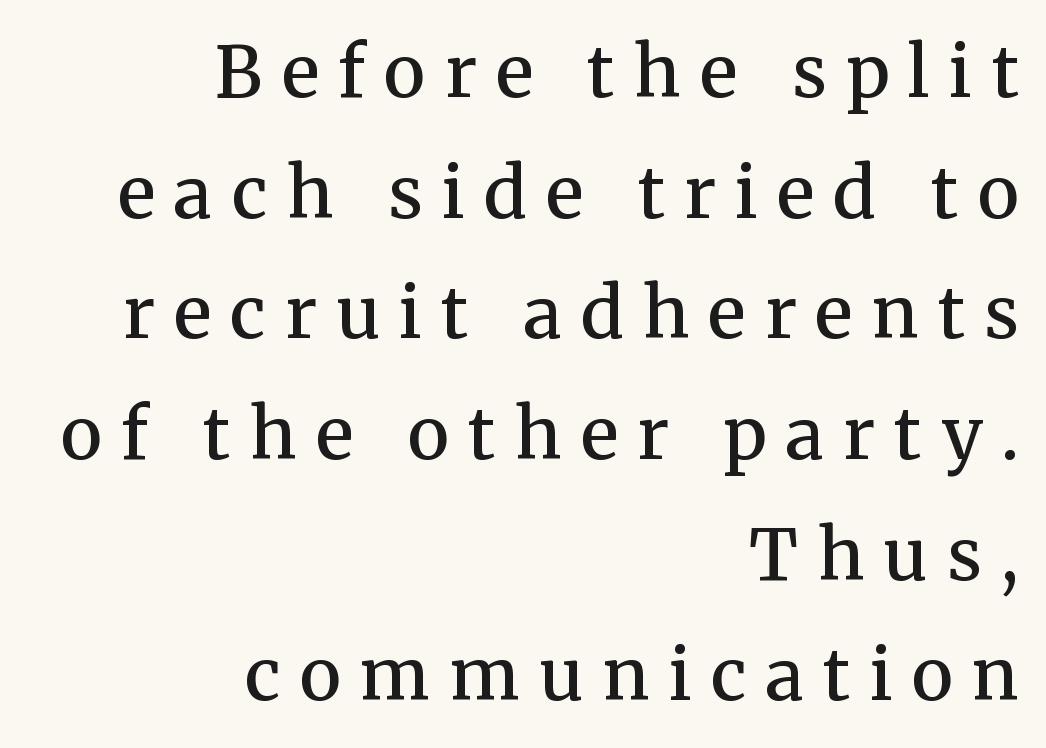
These lines are set flush right with a ragged left edge. Each letter keeps its own natural width here, so spacing adapts to shape. No italicization has been applied; the sample stays upright. Compared with an ordinary text face, these strokes are moderately heavier — a semibold. Is this a sans? No — the strokes have serifs.
